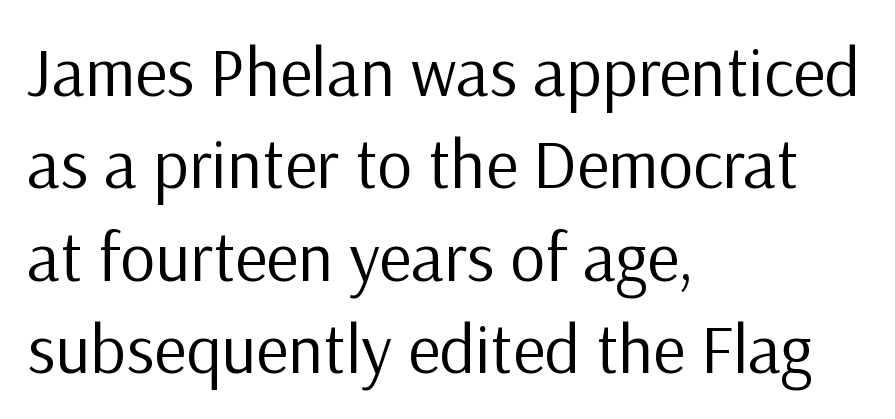
Every stem runs plumb, perpendicular to the baseline. Words float on clear page, feet unadorned. Line starts are locked; line ends wander. The line texture is even and compact thanks to regular tracking. The rendering uses natural spacing where letterforms have individual widths.
